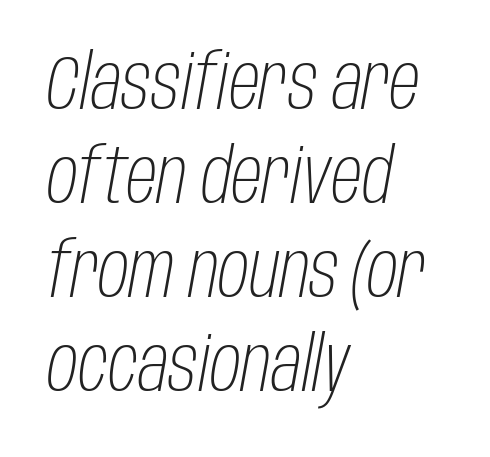
A student would call this left alignment; a typographer would say flush left, rag right. Do the characters align in a grid? No, the font is proportional. Tracking value appears to be zero — textbook default spacing. Beneath every word, the page is bare. Designer's note — italics engaged.
